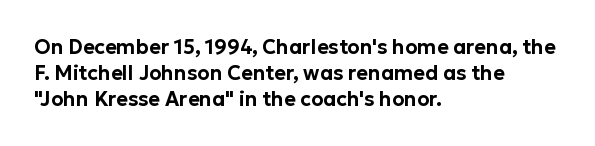
{"italic": "no", "underline": "no", "align": "left", "line_spacing": "normal", "line_spacing_ratio": 1.3, "letter_spacing": "normal", "letter_spacing_em": 0.0, "glyph_px": 20}
